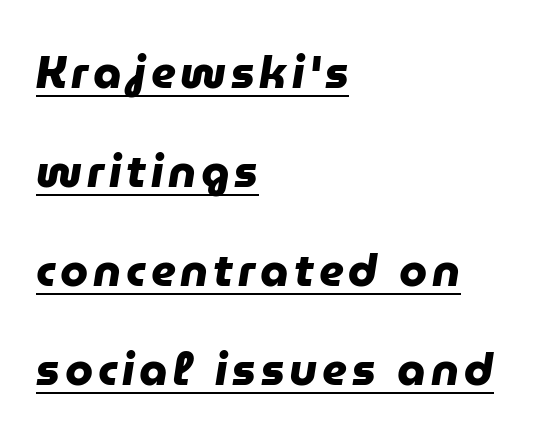
Q: Is the text bold? A: Yes.
Q: Is the typeface a serif or a sans-serif typeface? A: Sans-serif.
Q: Is the text underlined? A: Yes.
Q: How is the paragraph aligned? A: Left-aligned.
Q: Is the spacing between lines tight, normal or loose? A: Loose.
Q: Width (condensed, normal, or wide)? A: Normal.
Q: Stroke contrast? A: Low.
Q: x-height? A: Medium.
Q: Monospaced? A: No.
